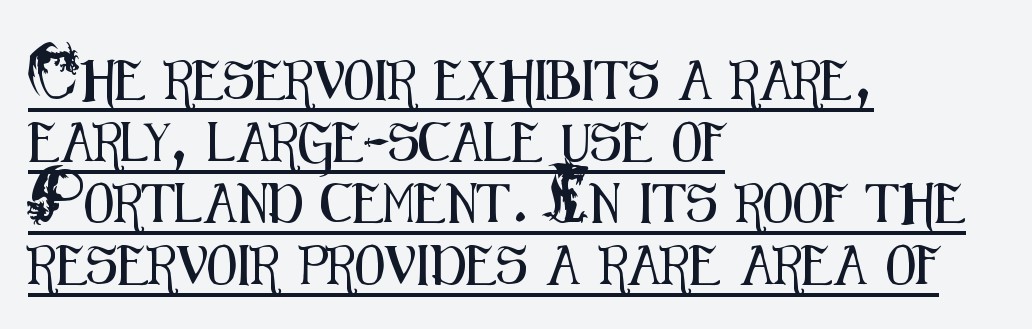
The type family on display is of the sans-serif kind. Normally led — the rows are evenly, conventionally spaced. Italic: no, the glyphs are upright roman. The line texture is even and compact thanks to regular tracking. Do the characters align in a grid? No, the font is proportional. Casual observation: everything's shoved over to the left.
